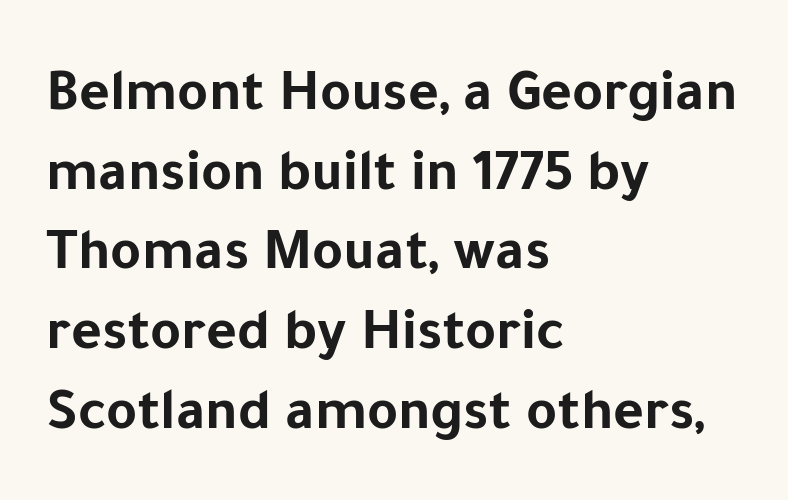
These lines stack with their left ends in a neat column. Do the letters lean? They stand straight. Each letter's strokes conclude bluntly, with no projecting serifs. The passage shown is typed in a proportional face where columns would drift. Typesetter's note: full bold, strokes at maximum text heaviness.
